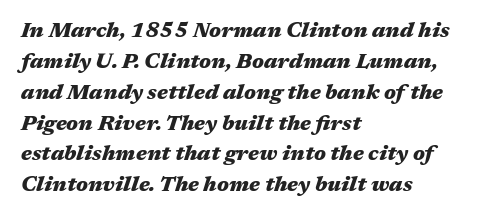
The image shows 21 px bold type, italic (leaning right); set left-aligned, normal line spacing (1.47x), normal letter spacing, not underlined.
